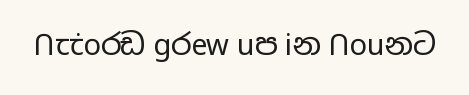
The glyphs are unaccompanied by any horizontal stroke below them. Each letter's strokes conclude bluntly, with no projecting serifs. This is the regular roman posture of the typeface. The passage shown is typed in a proportional face where columns would drift. No extra ink here — the face is not bold.
